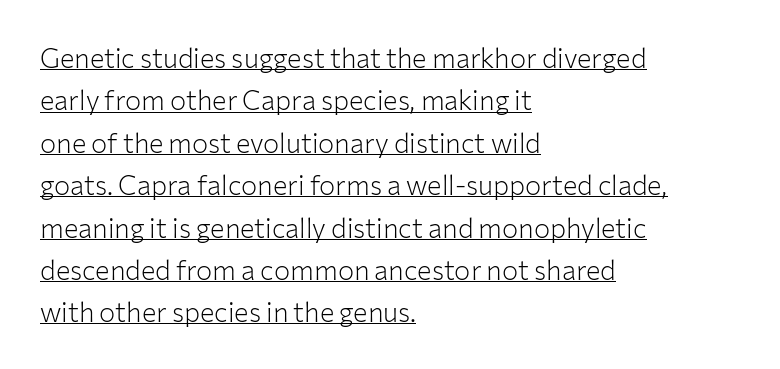
Short note: letters normally spaced. Vertical stems look standard width or narrower in stroke. Alignment: flush left. Every stem runs plumb, perpendicular to the baseline.
